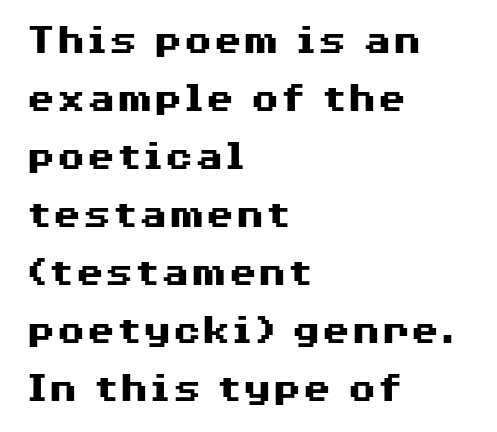
{"serif": "no", "italic": "no", "bold": "yes", "weight": "heavy", "width": "wide", "stroke_contrast": "medium", "x_height": "medium", "monospaced": "no", "underline": "no", "align": "left", "line_spacing": "normal", "line_spacing_ratio": 1.35, "letter_spacing": "normal", "letter_spacing_em": 0.0, "glyph_px": 43}
